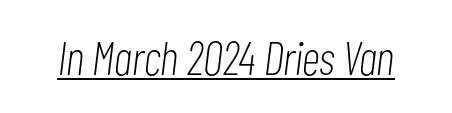
Q: Is the text bold? A: No.
Q: Is the text italic (slanted)? A: Yes, it leans right by about 7 degrees.
Q: Is the text underlined? A: Yes.
Q: Is the spacing between letters normal or unusually wide? A: Normal.
Q: Width (condensed, normal, or wide)? A: Condensed.
Q: Stroke contrast? A: Low.
Q: x-height? A: Medium.
Q: Monospaced? A: No.
